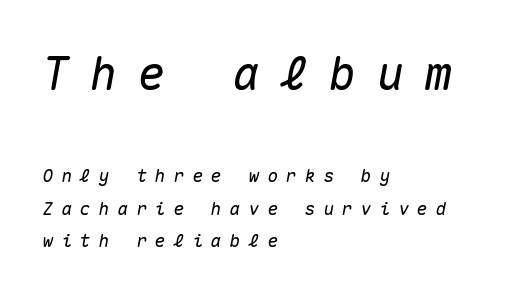
The image shows 46 px text type, italic (leaning right), monospaced; set left-aligned, line spacing 1.81x, unusually wide letter spacing (+0.44 em), not underlined; the first (top) block is 2.56x larger; medium stroke contrast and a medium x-height.
